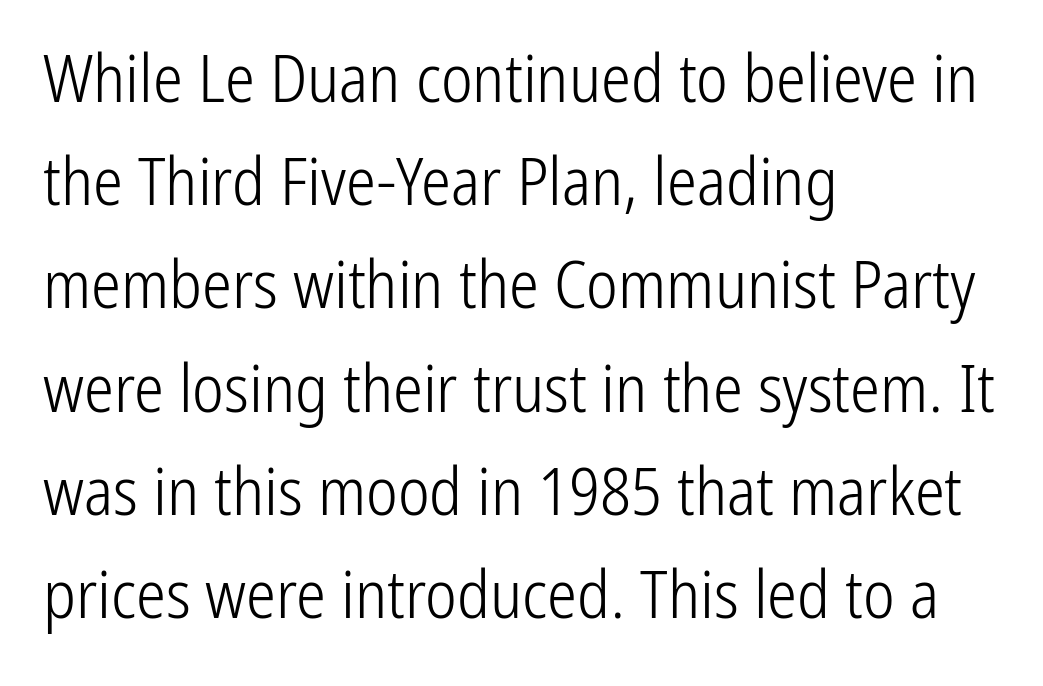
{"serif": "no", "italic": "no", "bold": "no", "weight": "light", "width": "condensed", "stroke_contrast": "low", "x_height": "medium", "monospaced": "no", "underline": "no", "align": "left", "line_spacing": "normal", "line_spacing_ratio": 1.54, "letter_spacing": "normal", "letter_spacing_em": 0.0, "glyph_px": 67}
